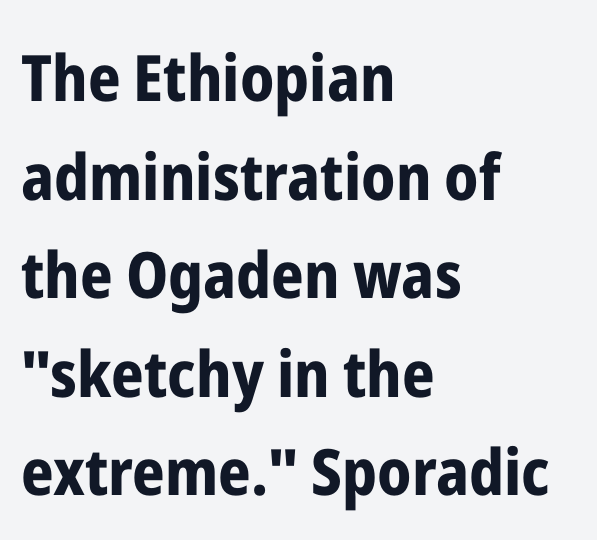
The lines are quadded left. Is there much room between lines? A standard amount, neither cramped nor airy. Nobody drew a line under any word here. Each letter keeps its own natural width here, so spacing adapts to shape.
